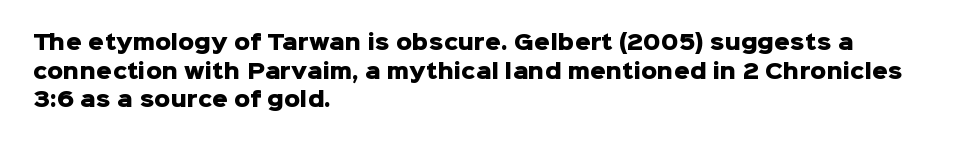
{"italic": "no", "bold": "yes", "underline": "no", "align": "left", "line_spacing": "normal", "line_spacing_ratio": 1.43, "letter_spacing": "normal", "letter_spacing_em": 0.0, "glyph_px": 20}
